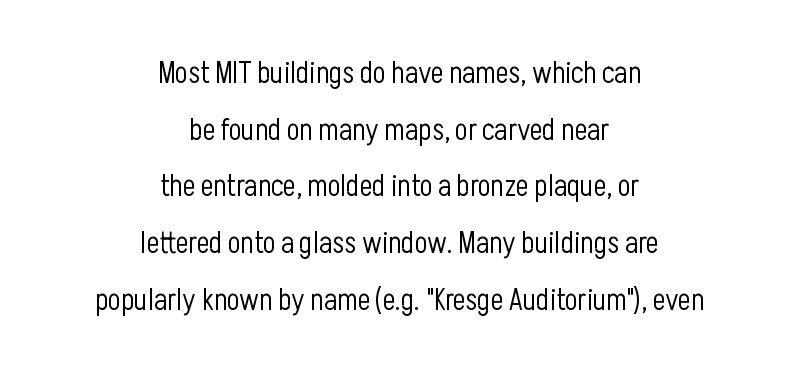
{"serif": "no", "italic": "no", "bold": "no", "weight": "light", "width": "condensed", "stroke_contrast": "low", "x_height": "medium", "monospaced": "no", "underline": "no", "align": "center", "line_spacing_ratio": 1.89, "letter_spacing": "normal", "letter_spacing_em": 0.0, "glyph_px": 30}
